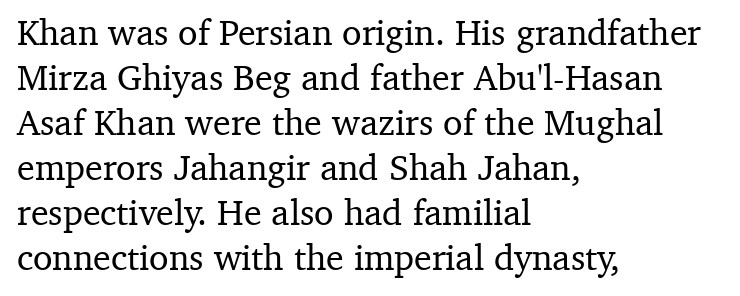
The image shows 36 px serif type, upright; set left-aligned, normal line spacing (1.25x), normal letter spacing, not underlined; medium stroke contrast and a medium x-height.
